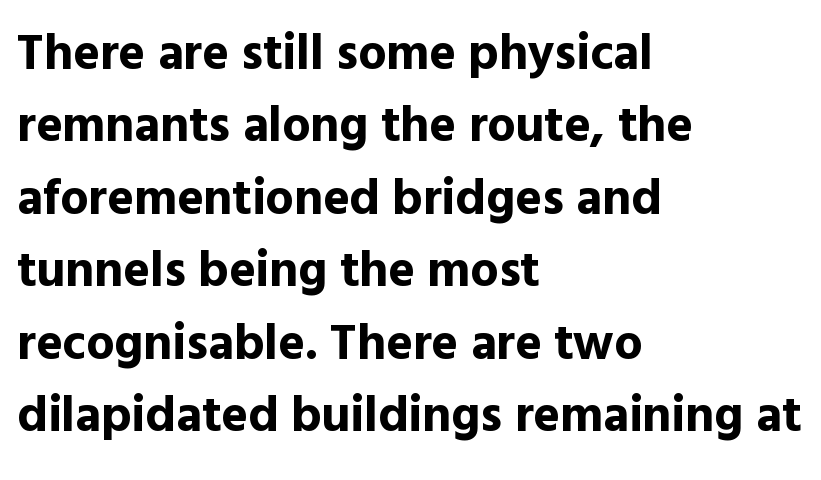
Q: Is the text bold? A: Yes.
Q: Is the text italic (slanted)? A: No, it is upright.
Q: Is the typeface a serif or a sans-serif typeface? A: Sans-serif.
Q: Is the text underlined? A: No.
Q: How is the paragraph aligned? A: Left-aligned.
Q: Is the spacing between letters normal or unusually wide? A: Normal.
Q: Is the spacing between lines tight, normal or loose? A: Normal.
Q: Width (condensed, normal, or wide)? A: Normal.
Q: x-height? A: Medium.
Q: Monospaced? A: No.
